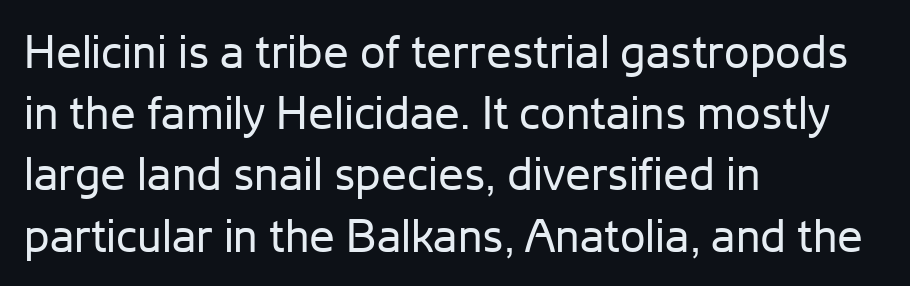
{"serif": "no", "italic": "no", "bold": "no", "weight": "regular", "width": "normal", "stroke_contrast": "low", "x_height": "medium", "monospaced": "no", "underline": "no", "align": "left", "line_spacing": "normal", "line_spacing_ratio": 1.33, "letter_spacing": "normal", "letter_spacing_em": 0.0, "glyph_px": 46}
